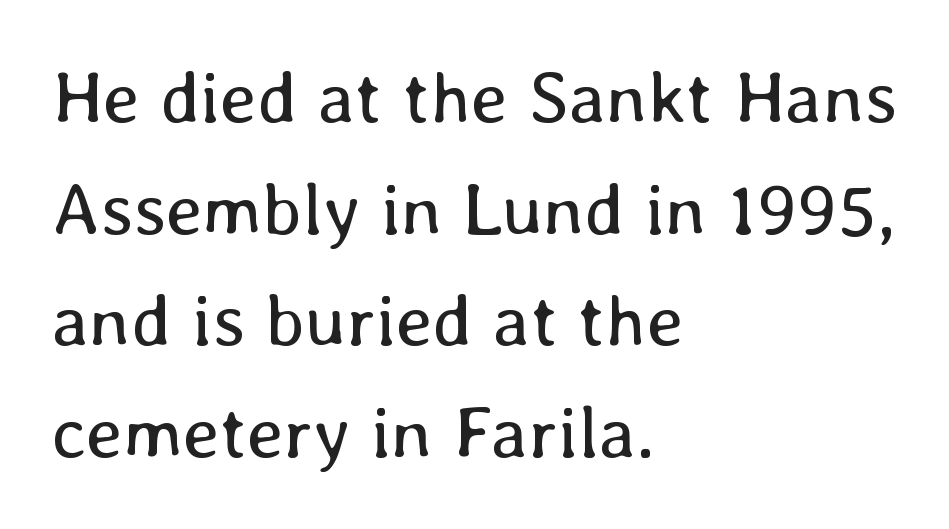
Line spacing here is normal. Only glyphs here, with clear space below each row. Each stroke keeps to a modest, everyday thickness or less. Character widths vary here, with narrow letters taking less room than wide ones. These lines stack with their left ends in a neat column.
